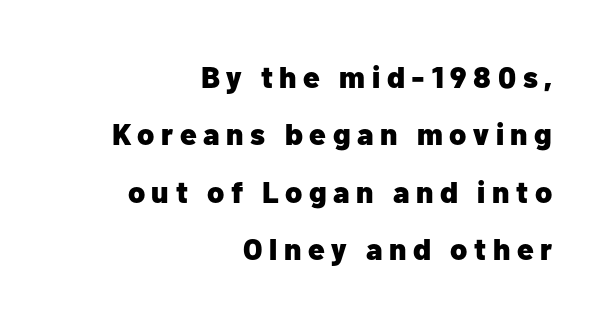
The image shows 30 px heavy sans-serif type, upright; set right-aligned, loose line spacing (1.91x), unusually wide letter spacing (+0.22 em), not underlined; low stroke contrast and a medium x-height.
